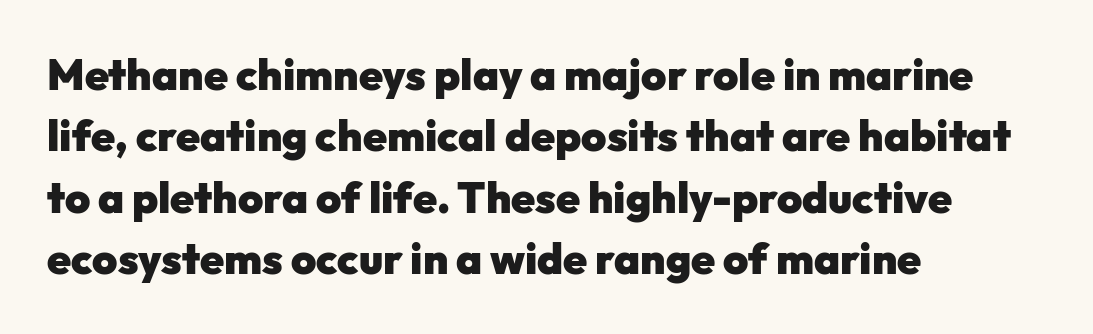
Vertical spacing — default. Chunky letters — that's bold for sure. Grotesque or geometric, the face here clearly has no serifs. Glance below the letters and you will spot only blank space. Every character sits straight up, as roman type does.
